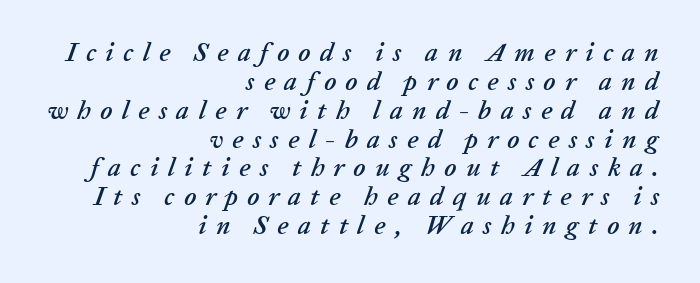
The image shows 26 px text type, italic (leaning right); set right-aligned, tight line spacing (1.11x), unusually wide letter spacing (+0.36 em), not underlined.
